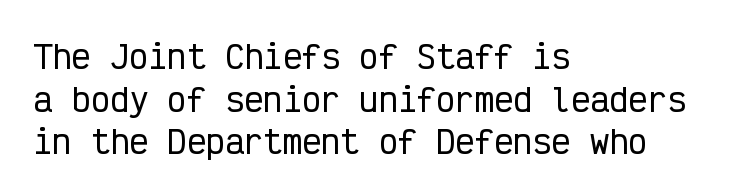
{"serif": "no", "italic": "no", "width": "condensed", "stroke_contrast": "low", "x_height": "medium", "monospaced": "yes", "underline": "no", "align": "left", "line_spacing": "normal", "line_spacing_ratio": 1.33, "letter_spacing": "normal", "letter_spacing_em": 0.0, "glyph_px": 32}
